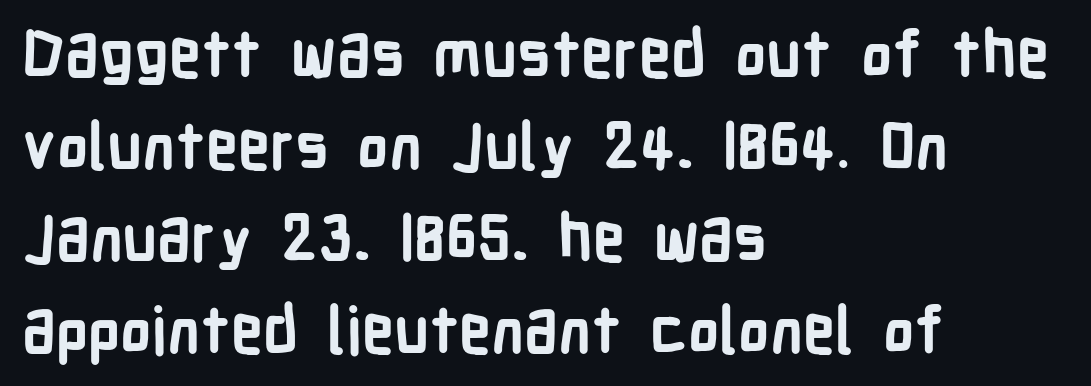
The image shows 64 px semibold, condensed sans-serif type, upright; set left-aligned, normal line spacing (1.44x), normal letter spacing, not underlined; low stroke contrast and a medium x-height.
